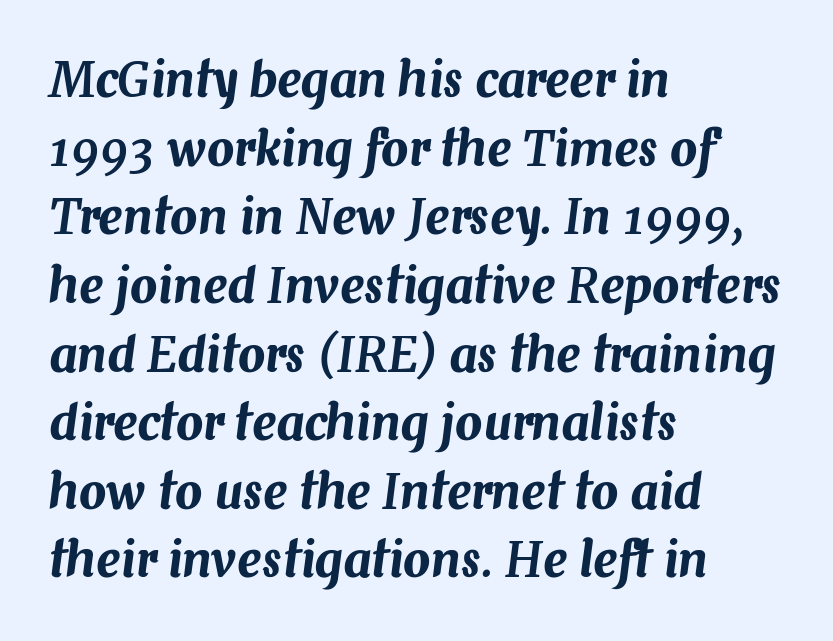
{"italic": "yes", "lean": "right", "slant_degrees": 7, "width": "normal", "stroke_contrast": "medium", "x_height": "medium", "monospaced": "no", "underline": "no", "align": "left", "line_spacing": "normal", "line_spacing_ratio": 1.43, "letter_spacing": "normal", "letter_spacing_em": 0.0, "glyph_px": 48}
